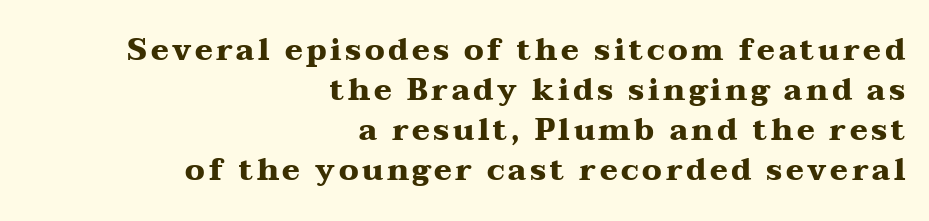
Q: Is the text bold? A: Yes.
Q: Is the text italic (slanted)? A: No, it is upright.
Q: Is the typeface a serif or a sans-serif typeface? A: Serif.
Q: Is the text underlined? A: No.
Q: How is the paragraph aligned? A: Right-aligned.
Q: Is the spacing between lines tight, normal or loose? A: Normal.
Q: Width (condensed, normal, or wide)? A: Wide.
Q: Stroke contrast? A: Medium.
Q: x-height? A: Medium.
Q: Monospaced? A: No.
